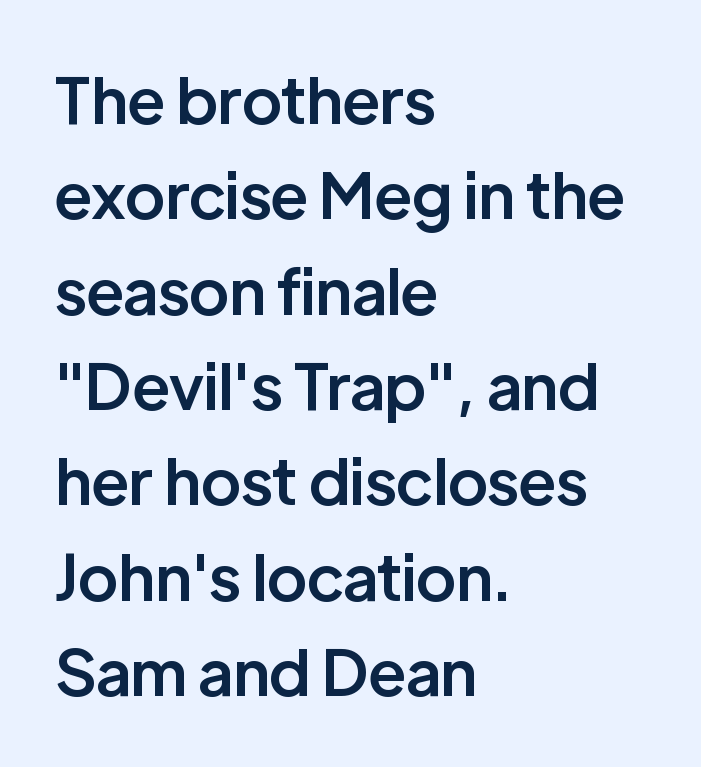
The image shows 64 px semibold sans-serif type, upright; set left-aligned, normal line spacing (1.49x), normal letter spacing, not underlined; low stroke contrast and a medium x-height.
